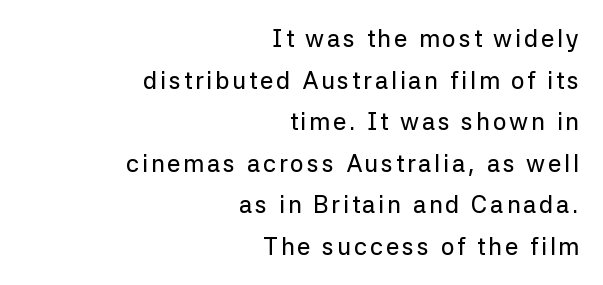
Underline: absent. Does the copy run flush right? Yes — the right margin is perfectly even. Does the lettering tilt? It doesn't — this is upright.
